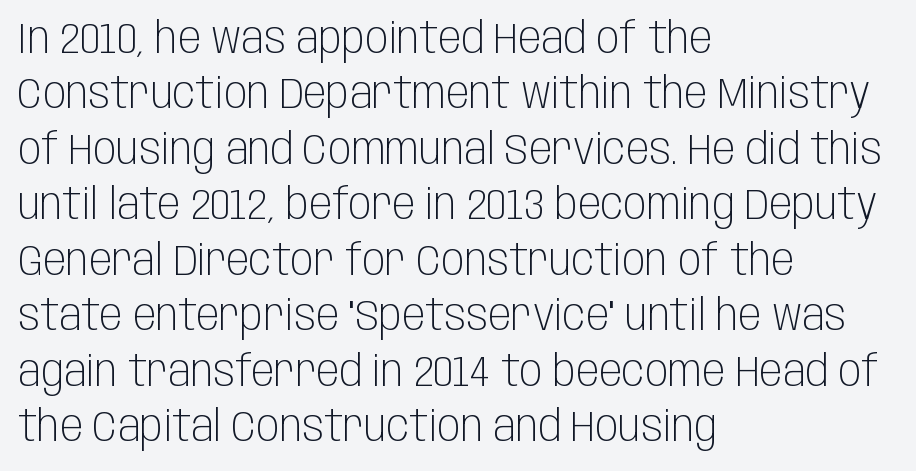
Decoration check: the copy has no underline. Is the type heavy? It reads as light-to-regular instead. Proportional: the letters do not fall into vertical columns. Does the copy run flush right? No — it runs flush left. Normally led — the rows are evenly, conventionally spaced. The type sits square on the baseline with zero lean.
